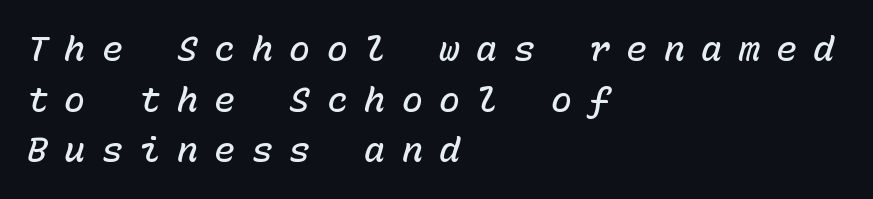
{"italic": "yes", "lean": "right", "slant_degrees": 15, "bold": "semi", "weight": "semibold", "width": "normal", "stroke_contrast": "low", "x_height": "medium", "monospaced": "yes", "underline": "no", "align": "left", "line_spacing": "normal", "line_spacing_ratio": 1.45, "letter_spacing": "wide", "letter_spacing_em": 0.47, "glyph_px": 35}
